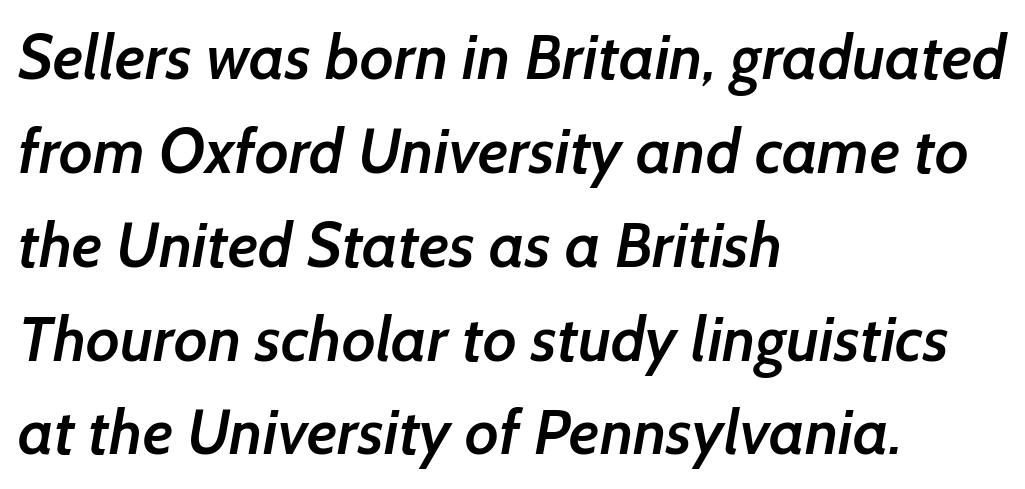
These lines are composed in type without serifs. Glyph-to-glyph distance matches everyday printed text. Each glyph is drawn with semibold strokes, heavier than normal yet not fully bold. Whoever set this chose a conventional vertical rhythm.
